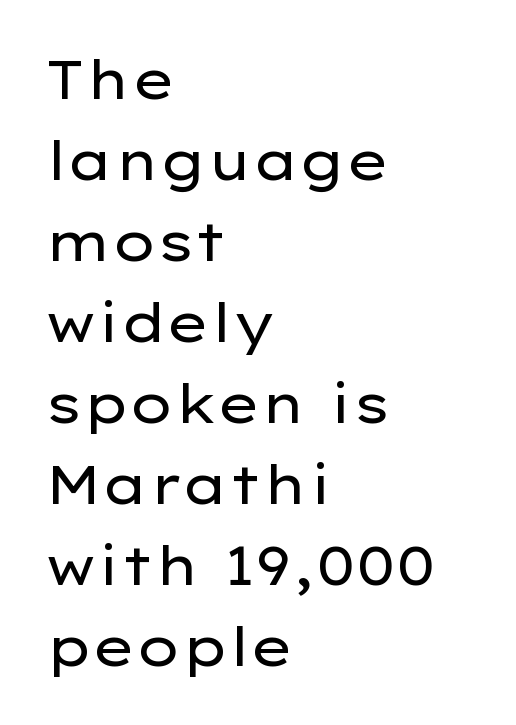
The image shows 54 px regular-weight, wide sans-serif type, upright; set left-aligned, normal line spacing (1.5x), normal letter spacing, not underlined; low stroke contrast and a medium x-height.
